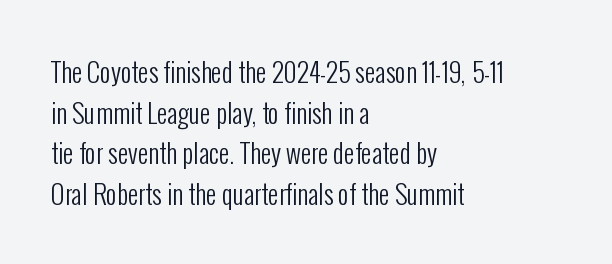
{"italic": "no", "bold": "no", "underline": "no", "align": "left", "line_spacing": "normal", "line_spacing_ratio": 1.56, "letter_spacing": "normal", "letter_spacing_em": 0.0, "glyph_px": 26}
